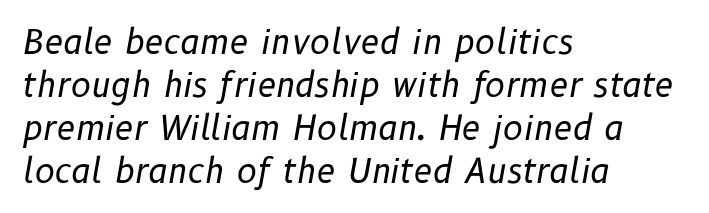
The image shows 34 px regular-weight type, italic (leaning right); set left-aligned, normal line spacing (1.26x), normal letter spacing, not underlined; low stroke contrast and a medium x-height.
